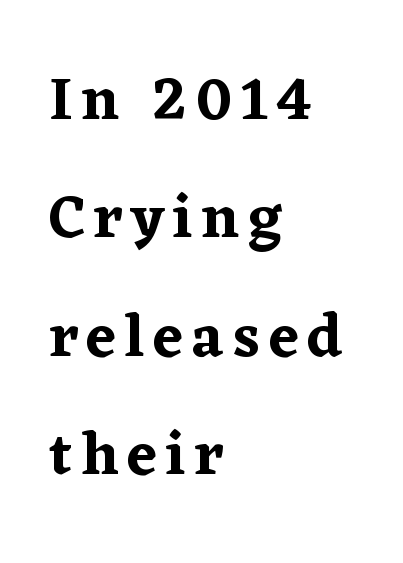
{"serif": "yes", "italic": "no", "width": "normal", "stroke_contrast": "low", "x_height": "medium", "monospaced": "no", "underline": "no", "align": "left", "line_spacing": "loose", "line_spacing_ratio": 1.94, "glyph_px": 61}
